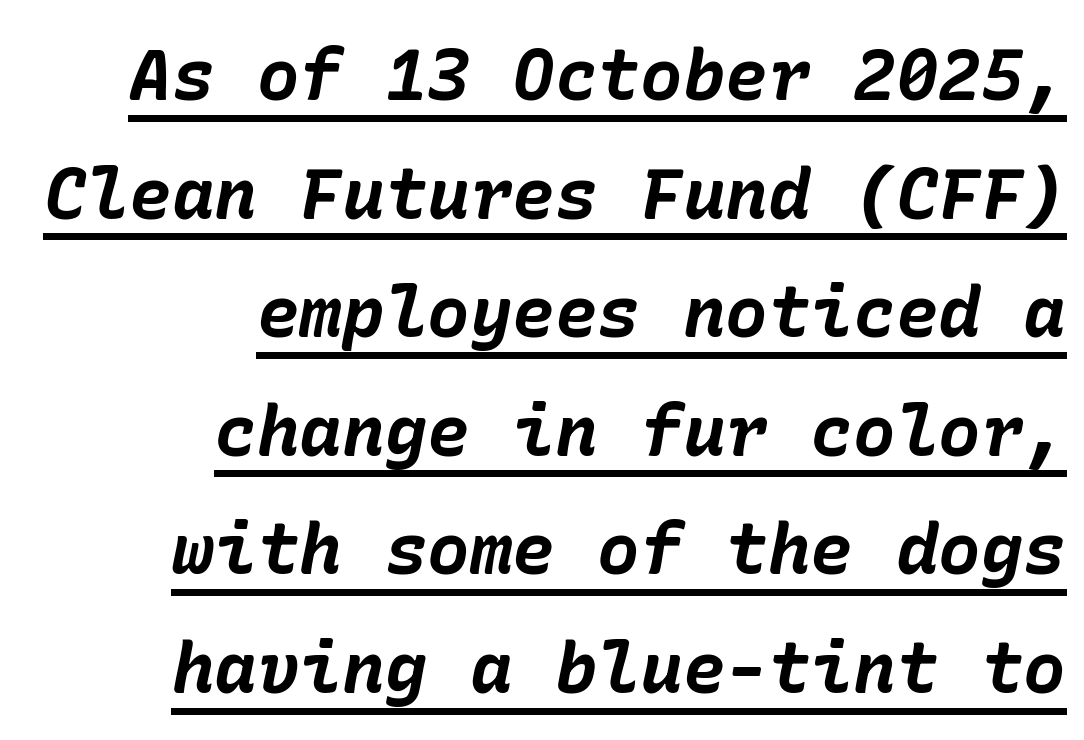
The image shows 71 px bold type, italic (leaning right); set right-aligned, normal line spacing (1.67x), normal letter spacing, underlined; low stroke contrast and a medium x-height.
